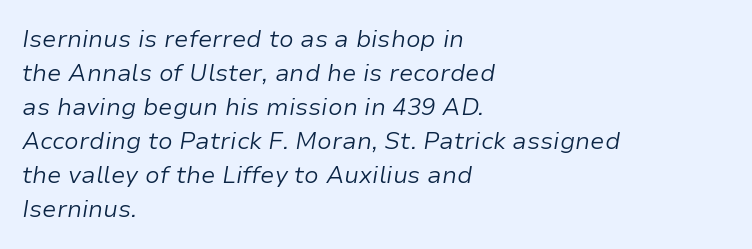
Unbolded letterforms with no extra heft. Observe the ordinary spacing: letters are neighbours, not strangers. One-word summary of the alignment: left. These lines were composed using italics.
